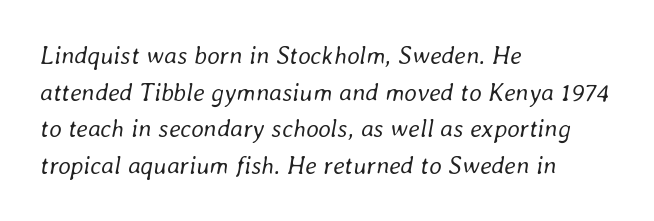
Q: Is the text bold? A: No.
Q: Is the text italic (slanted)? A: Yes, it leans right by about 8 degrees.
Q: Is the text underlined? A: No.
Q: How is the paragraph aligned? A: Left-aligned.
Q: Is the spacing between letters normal or unusually wide? A: Normal.
Q: Is the spacing between lines tight, normal or loose? A: Normal.
